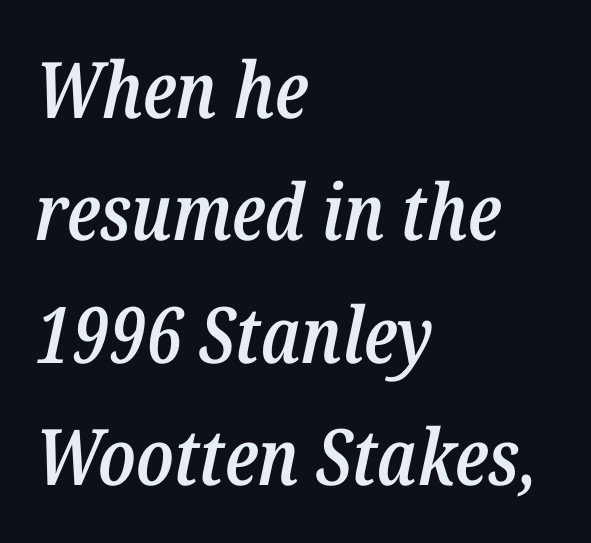
The rows are spaced the way most documents space them. The rendering applies a slant to the glyphs. Notice how the passage keeps a crisp vertical edge on the left only. In terms of letterspacing, this is plain default setting. The letters are semibold — heavier than regular but short of a full bold. A bare baseline throughout the passage.
